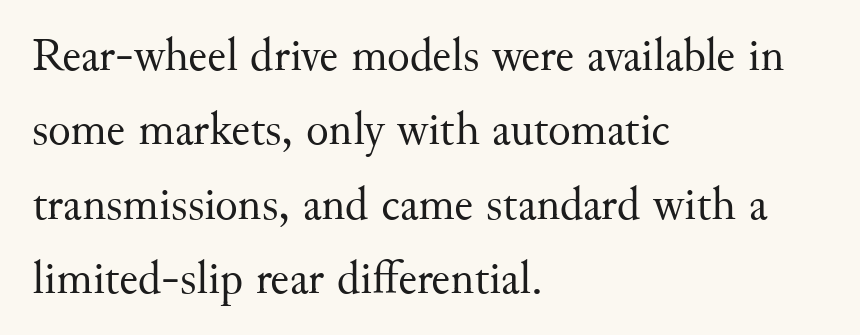
This is serif lettering, the kind often seen in printed books. This sample has the flowing, uneven cadence of proportional lettering. The string is rendered with underlining switched off. These lines keep a tight, regular rhythm from letter to letter.
